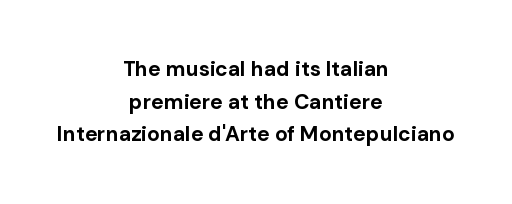
Q: Is the text bold? A: Yes.
Q: Is the text italic (slanted)? A: No, it is upright.
Q: Is the text underlined? A: No.
Q: How is the paragraph aligned? A: Centered.
Q: Is the spacing between letters normal or unusually wide? A: Normal.
Q: Is the spacing between lines tight, normal or loose? A: Normal.
